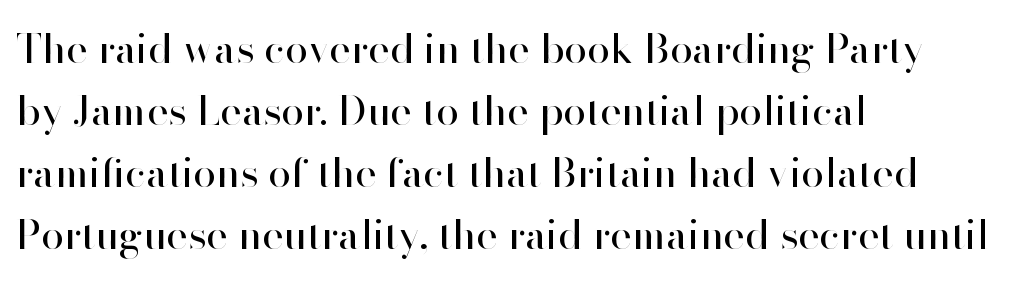
A roman cut, with each character standing at attention. Successive baselines arrive at the customary interval. Character widths vary here, with narrow letters taking less room than wide ones. Horizontally, the lines are justified to the leading edge only. The type is set solid horizontally, with unmodified tracking.
